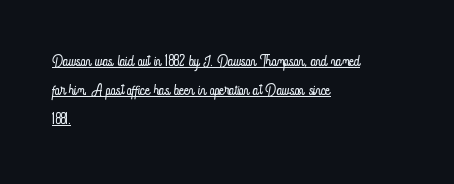
{"bold": "no", "underline": "yes", "align": "left", "line_spacing": "normal", "line_spacing_ratio": 1.37, "letter_spacing": "normal", "letter_spacing_em": 0.0, "glyph_px": 21}
